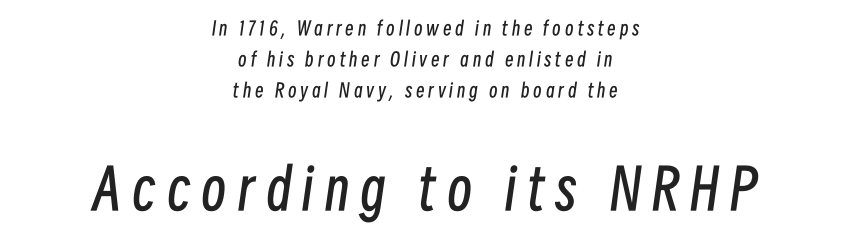
Q: Is the text bold? A: No.
Q: Is the text italic (slanted)? A: Yes, it leans right by about 8 degrees.
Q: Is the text underlined? A: No.
Q: How is the paragraph aligned? A: Centered.
Q: Is the spacing between letters normal or unusually wide? A: Unusually wide.
Q: Is the spacing between lines tight, normal or loose? A: Normal.
Q: Which block of text is set in a larger size, the first (top) or the second (bottom)? A: The second (bottom) one.
Q: Width (condensed, normal, or wide)? A: Condensed.
Q: Stroke contrast? A: Low.
Q: x-height? A: Medium.
Q: Monospaced? A: No.
